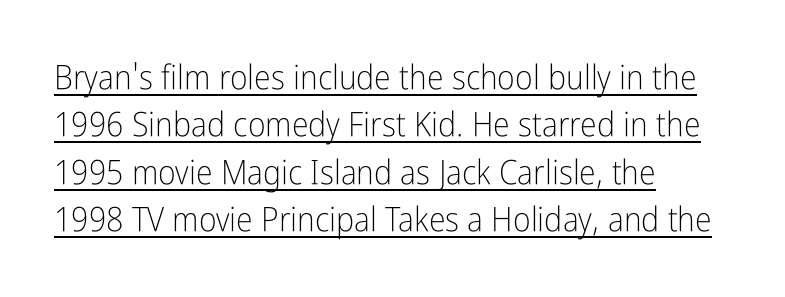
Q: Is the text bold? A: No.
Q: Is the text italic (slanted)? A: No, it is upright.
Q: Is the typeface a serif or a sans-serif typeface? A: Sans-serif.
Q: Is the text underlined? A: Yes.
Q: How is the paragraph aligned? A: Left-aligned.
Q: Is the spacing between letters normal or unusually wide? A: Normal.
Q: Is the spacing between lines tight, normal or loose? A: Normal.
Q: Width (condensed, normal, or wide)? A: Condensed.
Q: Stroke contrast? A: Low.
Q: x-height? A: Medium.
Q: Monospaced? A: No.
